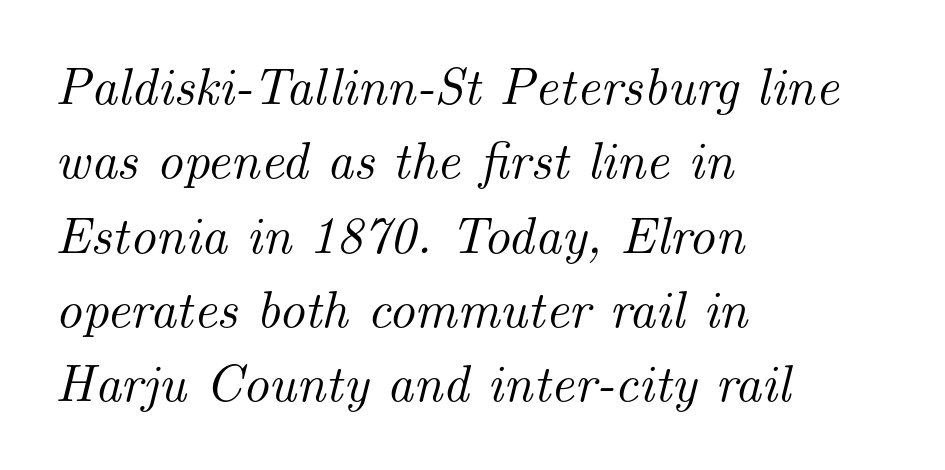
Q: Is the text italic (slanted)? A: Yes, it leans right by about 14 degrees.
Q: Is the typeface a serif or a sans-serif typeface? A: Serif.
Q: Is the text underlined? A: No.
Q: How is the paragraph aligned? A: Left-aligned.
Q: Is the spacing between letters normal or unusually wide? A: Normal.
Q: Is the spacing between lines tight, normal or loose? A: Normal.
Q: Width (condensed, normal, or wide)? A: Normal.
Q: Stroke contrast? A: Medium.
Q: x-height? A: Small.
Q: Monospaced? A: No.
